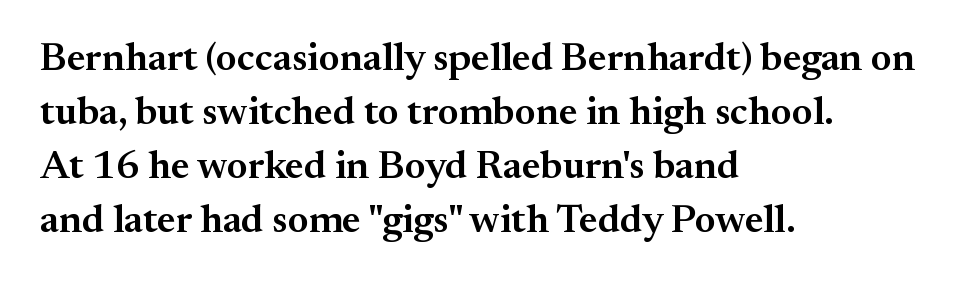
Short note: letters normally spaced. Rendered with straight, roman letterforms. Is there much room between lines? A standard amount, neither cramped nor airy. Weight check: semibold — heavier than regular, not quite bold. Line beginnings align vertically; line endings do not. Type style note: has serifs.
